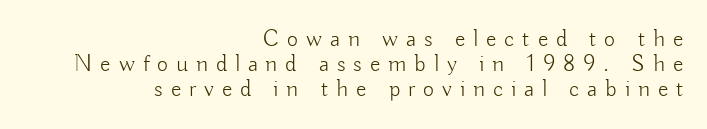
The face looks like a standard text weight, possibly lighter. If you drew a ruler down the right edge, every line would touch it. The passage shown stacks its lines with hardly any gap. The space beneath each line is pristine and unruled. Does the lettering tilt? It doesn't — this is upright.
